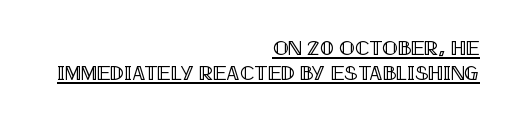
{"italic": "no", "underline": "yes", "align": "right", "line_spacing_ratio": 1.2, "letter_spacing": "normal", "letter_spacing_em": 0.0, "glyph_px": 21}
